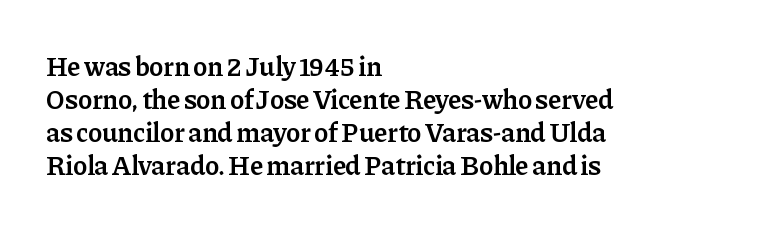
The image shows 27 px text type, upright; set left-aligned, line spacing 1.22x, normal letter spacing, not underlined.
